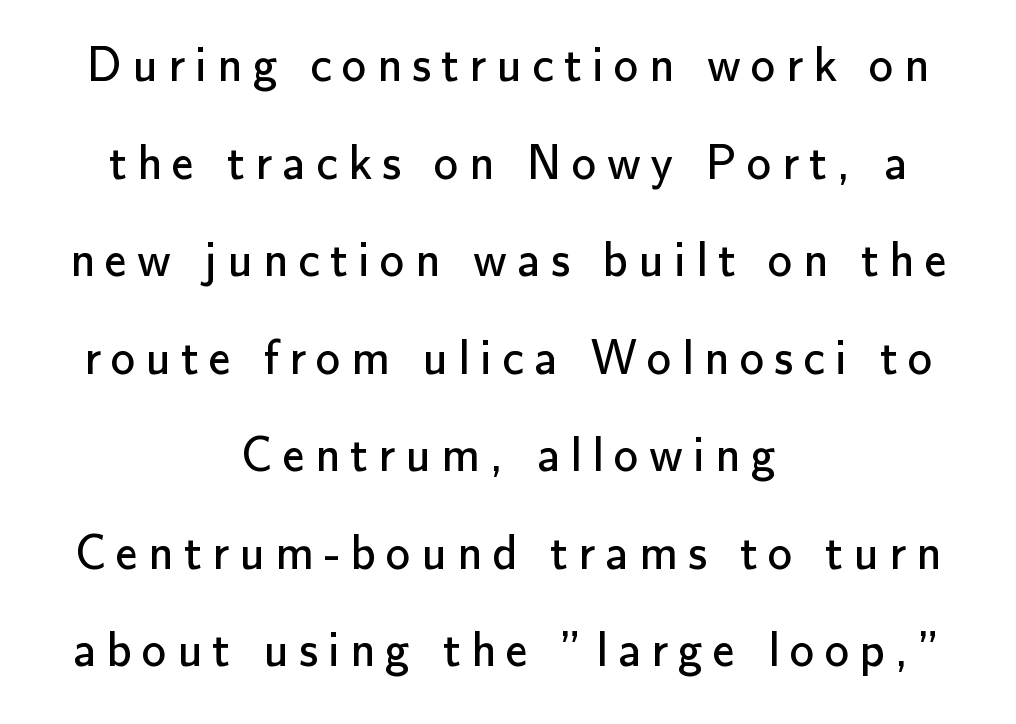
The image shows 49 px regular-weight sans-serif type, upright; set centered, loose line spacing (1.99x), unusually wide letter spacing (+0.21 em), not underlined; low stroke contrast and a small x-height.
